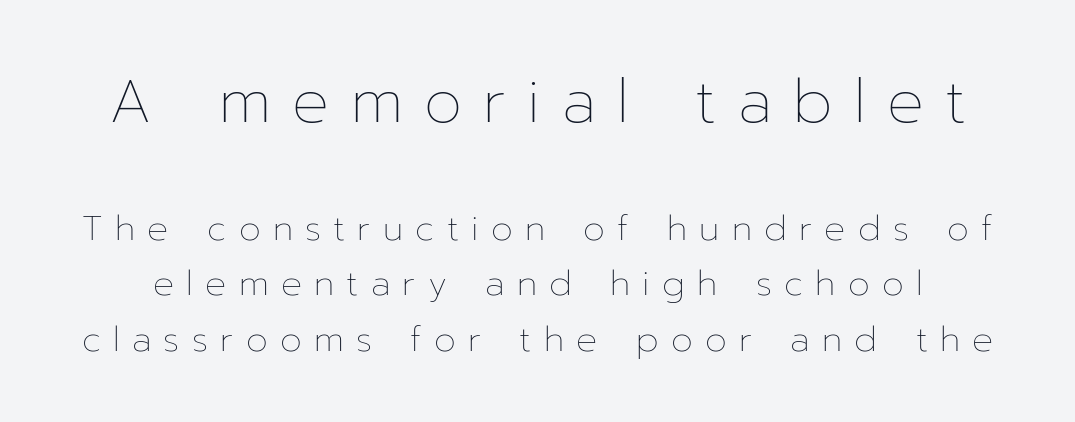
{"italic": "no", "bold": "no", "weight": "thin", "width": "normal", "stroke_contrast": "low", "x_height": "medium", "monospaced": "no", "underline": "no", "line_spacing": "normal", "line_spacing_ratio": 1.59, "letter_spacing": "wide", "letter_spacing_em": 0.35, "larger_block": "first", "size_ratio": 1.74, "glyph_px": 61}
